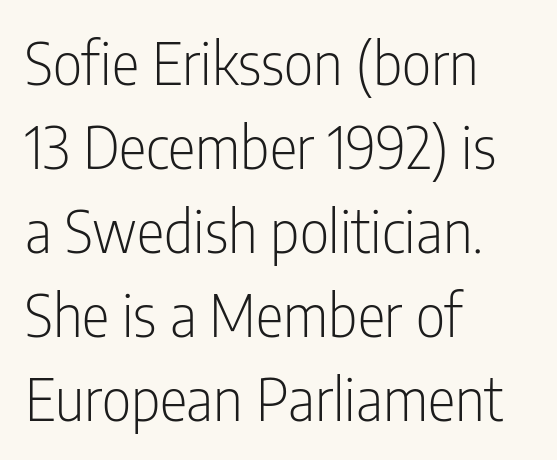
{"serif": "no", "italic": "no", "bold": "no", "weight": "light", "width": "condensed", "stroke_contrast": "low", "x_height": "medium", "monospaced": "no", "underline": "no", "align": "left", "line_spacing": "normal", "line_spacing_ratio": 1.45, "letter_spacing": "normal", "letter_spacing_em": 0.0, "glyph_px": 58}
